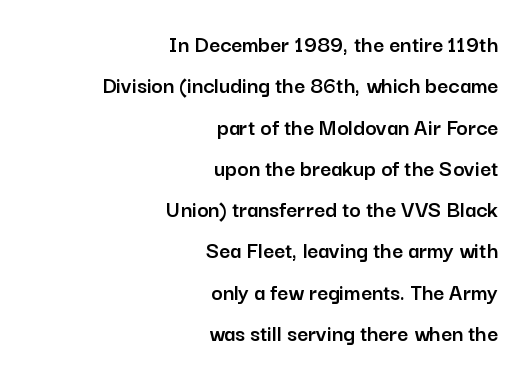
The image shows 24 px text type, upright; set right-aligned, line spacing 1.72x, normal letter spacing, not underlined.
